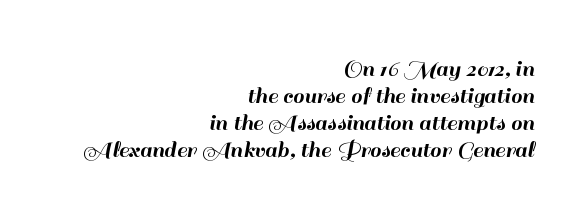
{"underline": "no", "align": "right", "line_spacing": "tight", "line_spacing_ratio": 1.08, "letter_spacing": "normal", "letter_spacing_em": 0.0, "glyph_px": 25}
